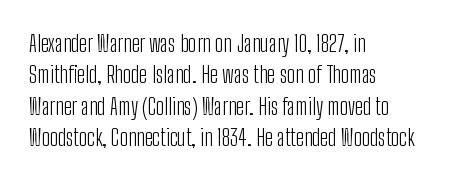
{"italic": "no", "bold": "no", "underline": "no", "align": "left", "line_spacing": "normal", "line_spacing_ratio": 1.36, "letter_spacing": "normal", "letter_spacing_em": 0.0, "glyph_px": 23}
